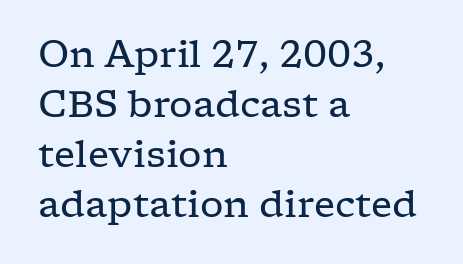
Q: Is the text bold? A: No.
Q: Is the text italic (slanted)? A: No, it is upright.
Q: Is the typeface a serif or a sans-serif typeface? A: Serif.
Q: Is the text underlined? A: No.
Q: How is the paragraph aligned? A: Left-aligned.
Q: Is the spacing between letters normal or unusually wide? A: Normal.
Q: Is the spacing between lines tight, normal or loose? A: Normal.
Q: Width (condensed, normal, or wide)? A: Wide.
Q: Stroke contrast? A: Low.
Q: x-height? A: Medium.
Q: Monospaced? A: No.
